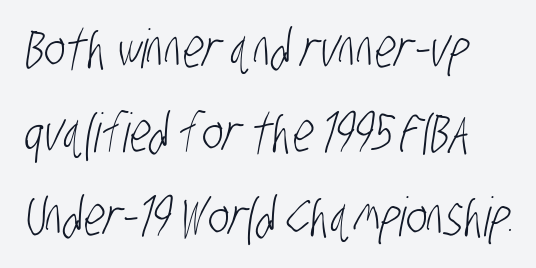
{"serif": "no", "bold": "no", "weight": "light", "width": "condensed", "stroke_contrast": "low", "x_height": "large", "monospaced": "no", "underline": "no", "line_spacing": "normal", "line_spacing_ratio": 1.56, "letter_spacing": "normal", "letter_spacing_em": 0.0, "glyph_px": 54}
